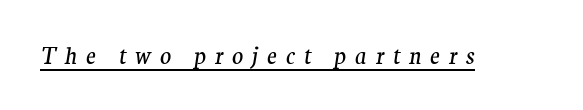
{"italic": "yes", "lean": "right", "slant_degrees": 9, "bold": "no", "underline": "yes", "letter_spacing": "wide", "letter_spacing_em": 0.38, "glyph_px": 23}
